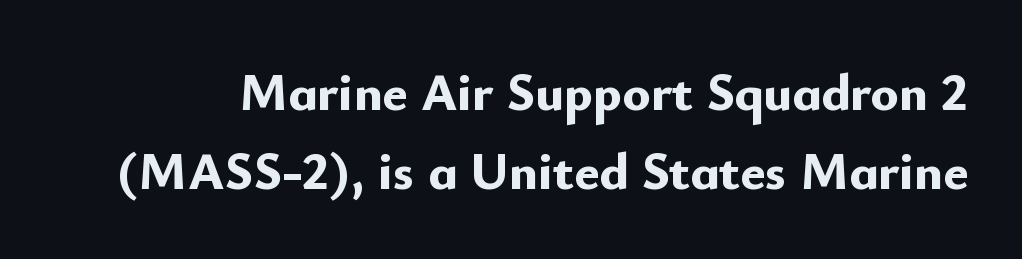
No italicization has been applied; the sample stays upright. Each glyph is drawn with heavy, bold strokes. Short note: letters normally spaced. Normally led — the rows are evenly, conventionally spaced. The area under the type is left untouched. Note the varied advance widths — an 'i' is clearly narrower than an 'm'.
